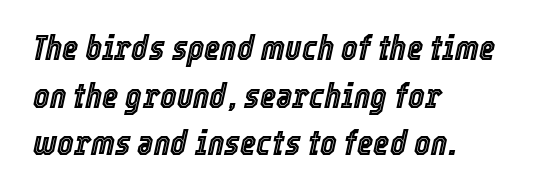
Q: Is the text italic (slanted)? A: Yes, it leans right by about 12 degrees.
Q: Is the text underlined? A: No.
Q: How is the paragraph aligned? A: Left-aligned.
Q: Is the spacing between letters normal or unusually wide? A: Normal.
Q: Is the spacing between lines tight, normal or loose? A: Normal.
Q: Width (condensed, normal, or wide)? A: Condensed.
Q: x-height? A: Medium.
Q: Monospaced? A: No.
